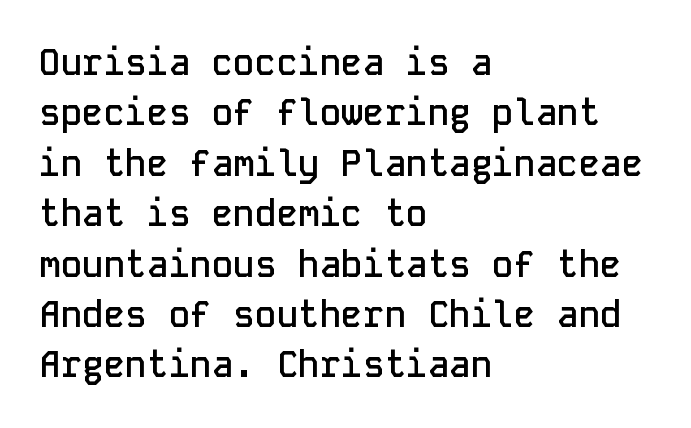
The image shows 36 px semibold sans-serif type, upright, monospaced; set left-aligned, normal line spacing (1.4x), normal letter spacing, not underlined; low stroke contrast and a medium x-height.
